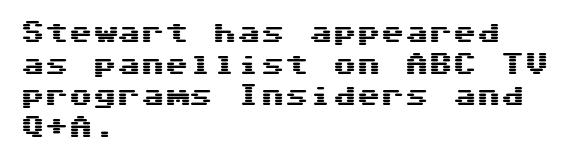
Q: Is the text italic (slanted)? A: No, it is upright.
Q: Is the text underlined? A: No.
Q: How is the paragraph aligned? A: Left-aligned.
Q: Is the spacing between letters normal or unusually wide? A: Normal.
Q: Is the spacing between lines tight, normal or loose? A: Normal.
